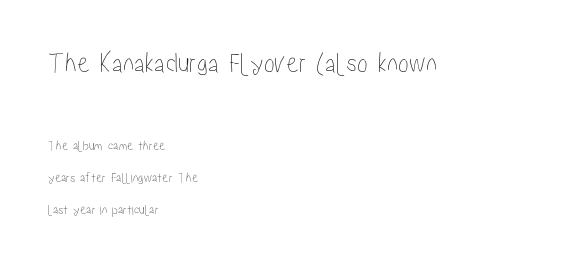
Q: Is the text italic (slanted)? A: No, it is upright.
Q: Is the text underlined? A: No.
Q: How is the paragraph aligned? A: Left-aligned.
Q: Is the spacing between letters normal or unusually wide? A: Normal.
Q: Is the spacing between lines tight, normal or loose? A: Loose.
Q: Which block of text is set in a larger size, the first (top) or the second (bottom)? A: The first (top) one.
Q: Width (condensed, normal, or wide)? A: Condensed.
Q: Stroke contrast? A: Low.
Q: x-height? A: Medium.
Q: Monospaced? A: No.
